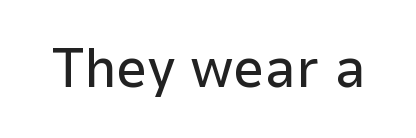
The image shows 55 px sans-serif type, upright; set normal letter spacing, not underlined; low stroke contrast and a medium x-height.
